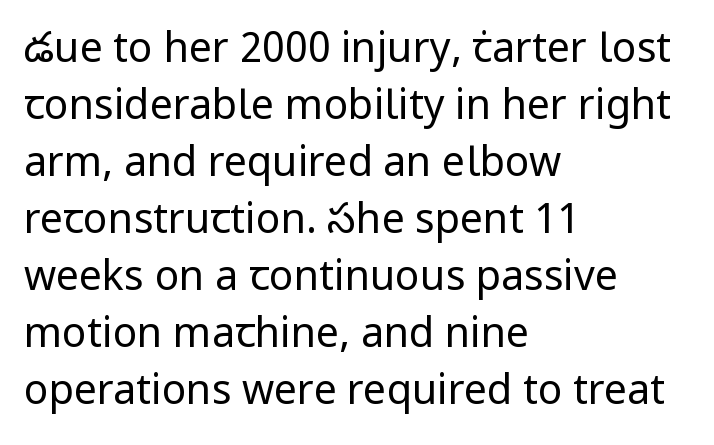
{"serif": "no", "italic": "no", "bold": "no", "weight": "regular", "width": "normal", "stroke_contrast": "low", "x_height": "medium", "monospaced": "no", "underline": "no", "align": "left", "line_spacing": "normal", "line_spacing_ratio": 1.39, "letter_spacing": "normal", "letter_spacing_em": 0.0, "glyph_px": 41}
